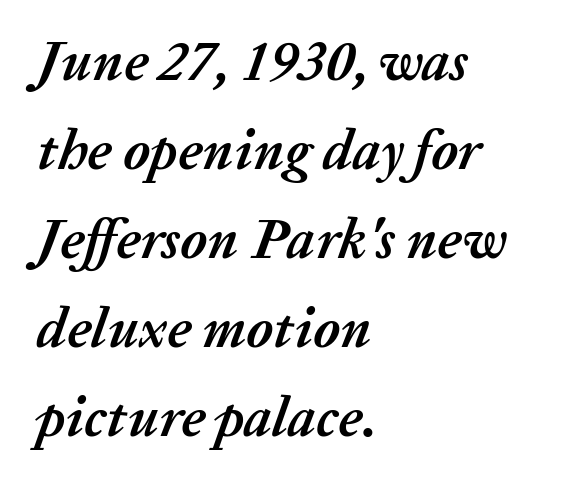
Q: Is the text bold? A: Yes.
Q: Is the text italic (slanted)? A: Yes, it leans right by about 20 degrees.
Q: Is the text underlined? A: No.
Q: How is the paragraph aligned? A: Left-aligned.
Q: Is the spacing between letters normal or unusually wide? A: Normal.
Q: Is the spacing between lines tight, normal or loose? A: Normal.
Q: Width (condensed, normal, or wide)? A: Normal.
Q: Stroke contrast? A: Medium.
Q: x-height? A: Medium.
Q: Monospaced? A: No.
